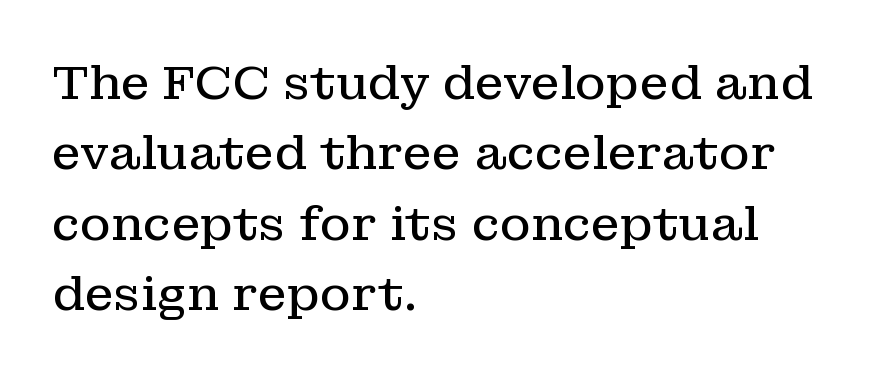
{"serif": "yes", "italic": "no", "bold": "no", "weight": "regular", "width": "normal", "stroke_contrast": "low", "x_height": "medium", "monospaced": "no", "underline": "no", "align": "left", "line_spacing": "normal", "line_spacing_ratio": 1.5, "letter_spacing": "normal", "letter_spacing_em": 0.0, "glyph_px": 47}
